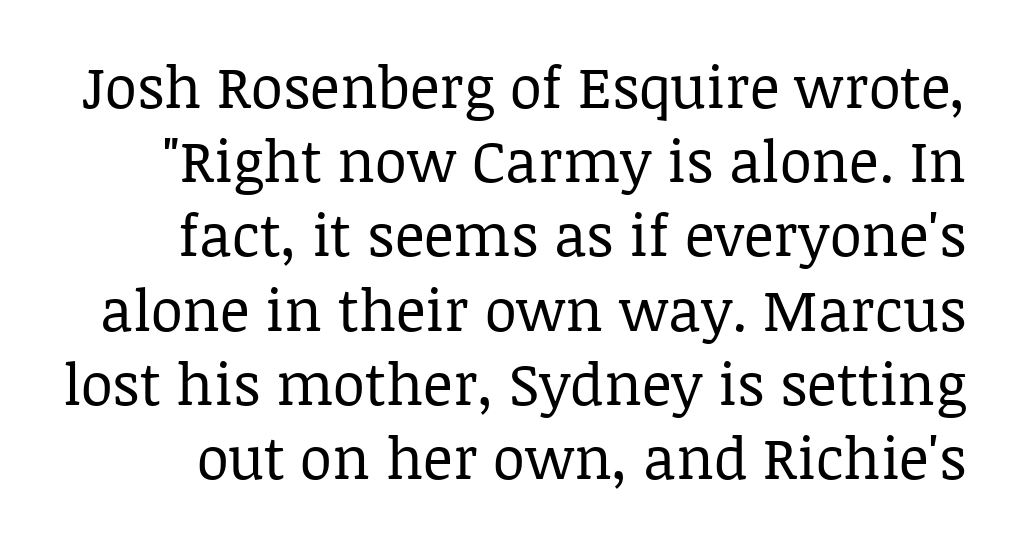
{"serif": "yes", "italic": "no", "bold": "no", "weight": "regular", "width": "normal", "stroke_contrast": "low", "x_height": "large", "monospaced": "no", "underline": "no", "line_spacing": "normal", "line_spacing_ratio": 1.28, "letter_spacing": "normal", "letter_spacing_em": 0.0, "glyph_px": 58}
